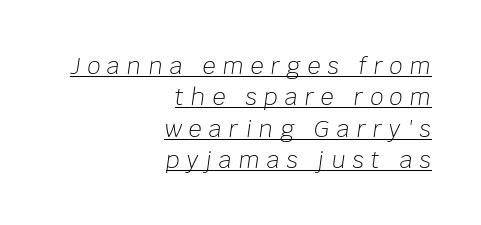
Weight class: somewhere from thin through regular. This sample keeps an unexceptional amount of space between lines. A typesetter would mark this as italic. Someone cranked the tracking dial way up on this one.
